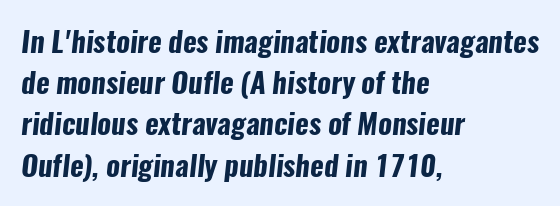
How heavy is the stroke? Heavy — this is a bold. Honestly, there is no underline to notice here at all. I'd call this a sans setting — the letters go barefoot. Is there much room between lines? A standard amount, neither cramped nor airy. The horizontal fit of the characters is conventional and even.
